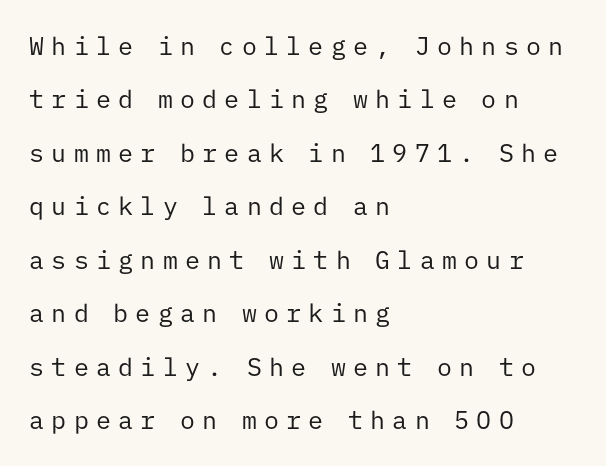
Q: Is the text bold? A: No.
Q: Is the text italic (slanted)? A: No, it is upright.
Q: Is the text underlined? A: No.
Q: How is the paragraph aligned? A: Left-aligned.
Q: Is the spacing between letters normal or unusually wide? A: Unusually wide.
Q: Is the spacing between lines tight, normal or loose? A: Loose.
